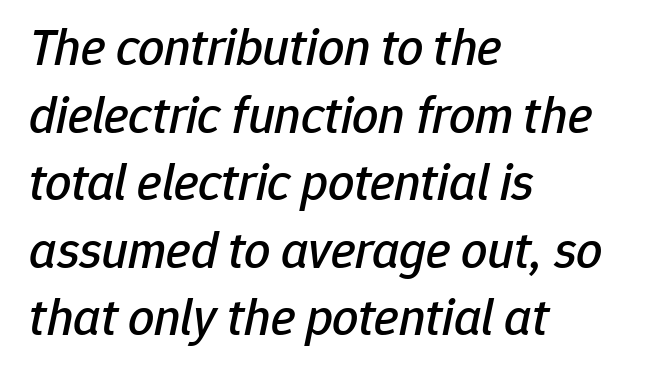
The image shows 52 px text type, italic (leaning right); set left-aligned, normal line spacing (1.3x), normal letter spacing, not underlined; low stroke contrast and a medium x-height.
